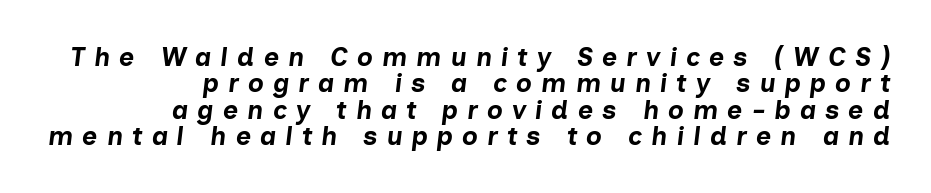
Q: Is the text bold? A: Yes.
Q: Is the text italic (slanted)? A: Yes, it leans right by about 7 degrees.
Q: Is the text underlined? A: No.
Q: How is the paragraph aligned? A: Right-aligned.
Q: Is the spacing between letters normal or unusually wide? A: Unusually wide.
Q: Is the spacing between lines tight, normal or loose? A: Tight.
